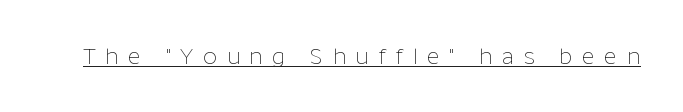
Check the space under the baseline: a stroke is drawn there. Is the type heavy? It reads as light-to-regular instead. Someone cranked the tracking dial way up on this one. Ordinary non-slanted type is in use.
